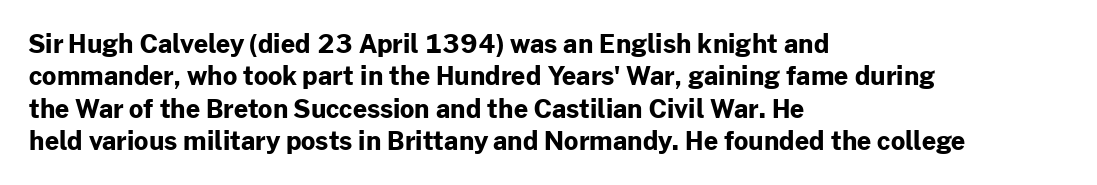
Q: Is the text bold? A: Yes.
Q: Is the text italic (slanted)? A: No, it is upright.
Q: Is the text underlined? A: No.
Q: How is the paragraph aligned? A: Left-aligned.
Q: Is the spacing between letters normal or unusually wide? A: Normal.
Q: Is the spacing between lines tight, normal or loose? A: Normal.
